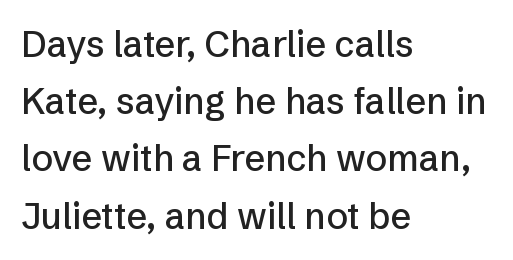
The image shows 36 px sans-serif type, upright; set left-aligned, normal line spacing (1.59x), normal letter spacing, not underlined; low stroke contrast and a medium x-height.
